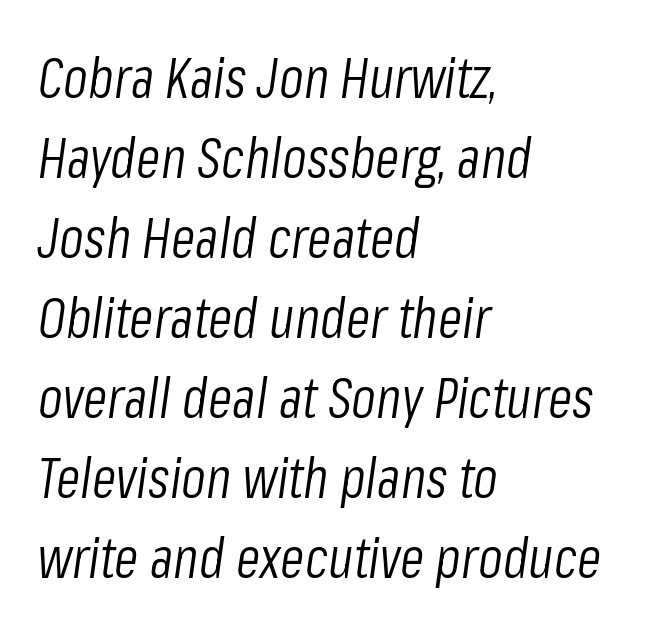
The image shows 56 px light, condensed type, italic (leaning right); set left-aligned, normal line spacing (1.43x), normal letter spacing, not underlined; low stroke contrast and a medium x-height.
